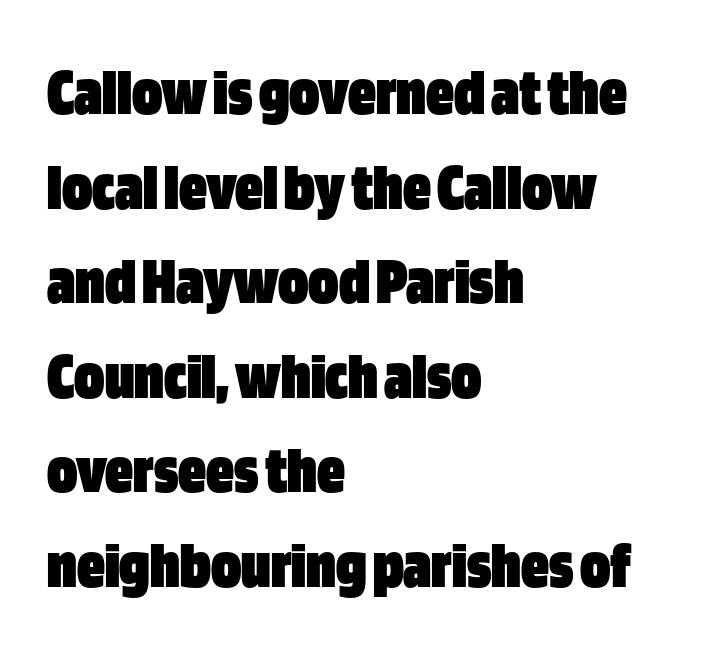
Q: Is the text bold? A: Yes.
Q: Is the text italic (slanted)? A: No, it is upright.
Q: Is the typeface a serif or a sans-serif typeface? A: Sans-serif.
Q: Is the text underlined? A: No.
Q: How is the paragraph aligned? A: Left-aligned.
Q: Is the spacing between letters normal or unusually wide? A: Normal.
Q: Is the spacing between lines tight, normal or loose? A: Normal.
Q: Width (condensed, normal, or wide)? A: Condensed.
Q: Stroke contrast? A: Low.
Q: x-height? A: Large.
Q: Monospaced? A: No.
